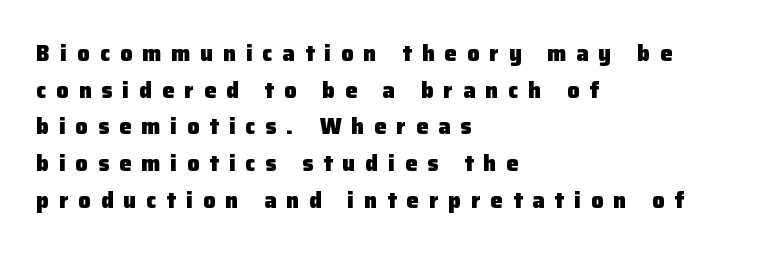
Between one letter and the next there's a generous, obvious gap. I'd describe the lettering as bold — thick and assertive. These lines were composed using upright roman letters. Type without underlining. Is the block centered? No — it sits flush against the left margin. Regarding leading, the lines here are spaced in the standard way.
